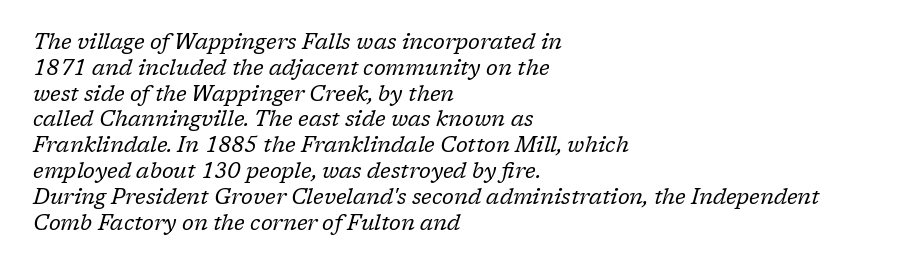
The image shows 21 px text type, italic (leaning right); set left-aligned, line spacing 1.23x, normal letter spacing, not underlined.
